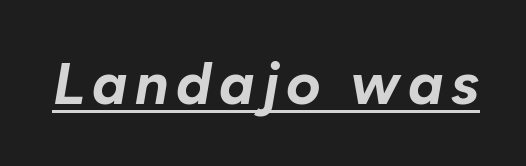
{"italic": "yes", "lean": "right", "slant_degrees": 10, "bold": "yes", "weight": "bold", "width": "normal", "stroke_contrast": "low", "x_height": "medium", "monospaced": "no", "underline": "yes", "glyph_px": 59}
